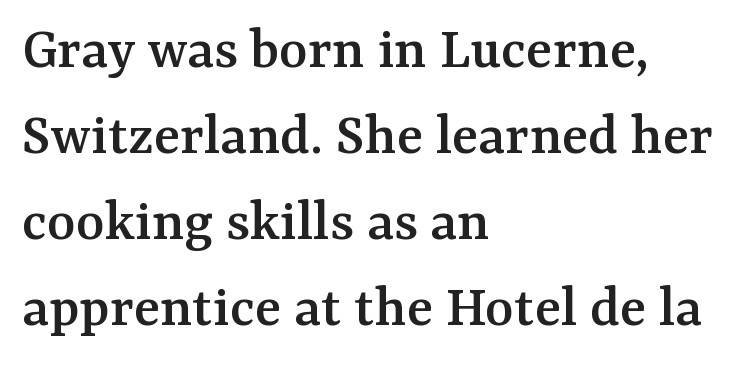
The image shows 61 px serif type, upright; set left-aligned, normal line spacing (1.41x), normal letter spacing, not underlined; medium stroke contrast and a medium x-height.
